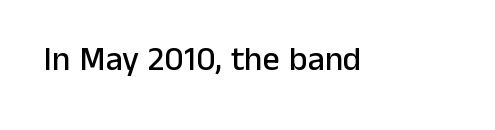
{"serif": "no", "italic": "no", "width": "normal", "stroke_contrast": "low", "x_height": "medium", "monospaced": "no", "underline": "no", "letter_spacing": "normal", "letter_spacing_em": 0.0, "glyph_px": 34}
